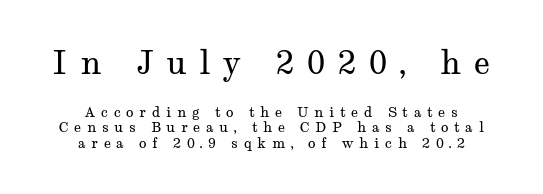
Q: Is the text bold? A: No.
Q: Is the text italic (slanted)? A: No, it is upright.
Q: Is the typeface a serif or a sans-serif typeface? A: Serif.
Q: Is the text underlined? A: No.
Q: How is the paragraph aligned? A: Centered.
Q: Is the spacing between letters normal or unusually wide? A: Unusually wide.
Q: Is the spacing between lines tight, normal or loose? A: Tight.
Q: Which block of text is set in a larger size, the first (top) or the second (bottom)? A: The first (top) one.
Q: Width (condensed, normal, or wide)? A: Wide.
Q: Stroke contrast? A: Medium.
Q: x-height? A: Medium.
Q: Monospaced? A: No.
